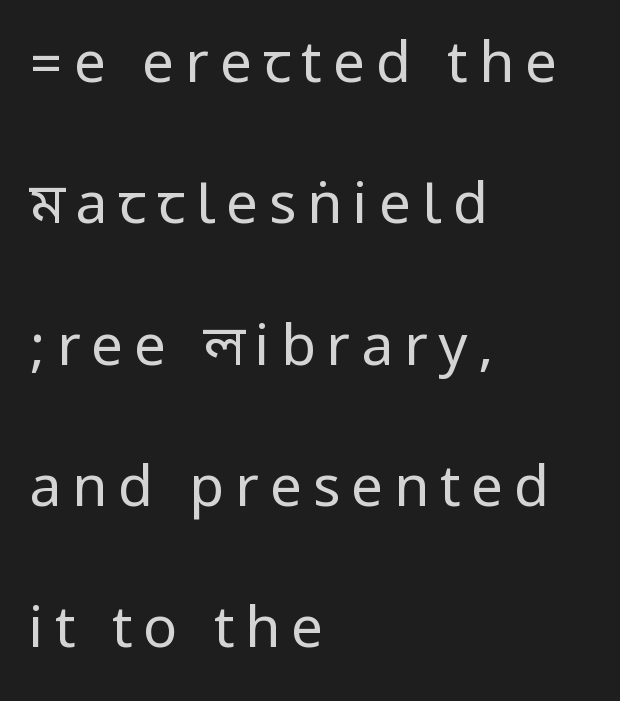
If you measured baseline to baseline, you'd find a long distance. The characters display no serif detailing; their extremities are plain. Underline: absent. Horizontally, the lines are justified to the leading edge only. Does the lettering tilt? It doesn't — this is upright. Weight: in the light-to-regular range.
